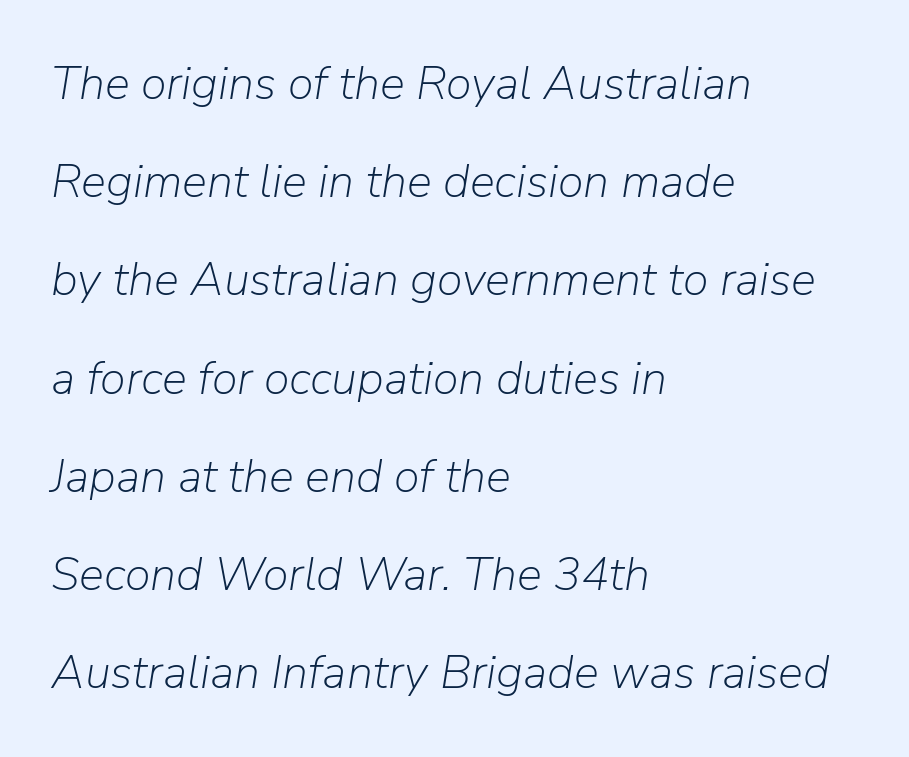
The image shows 47 px light type, italic (leaning right); set left-aligned, loose line spacing (2.09x), normal letter spacing, not underlined; low stroke contrast and a medium x-height.
